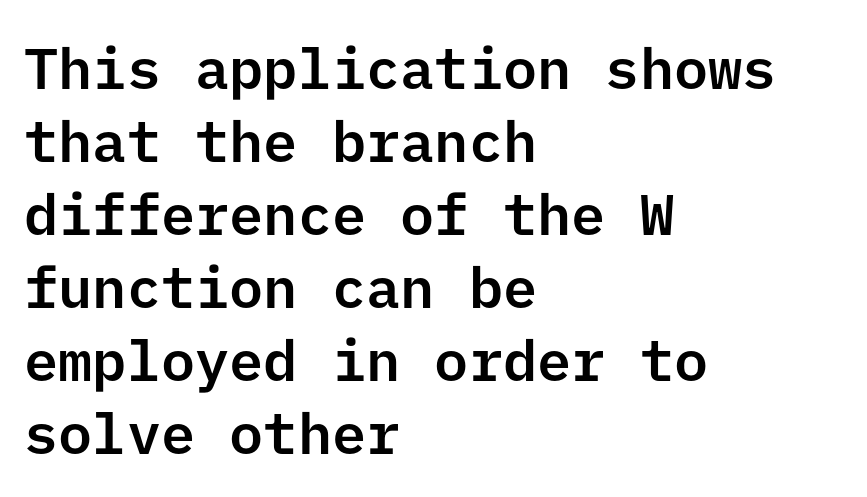
The image shows 57 px sans-serif type, upright; set left-aligned, normal line spacing (1.28x), normal letter spacing, not underlined; low stroke contrast and a medium x-height.
